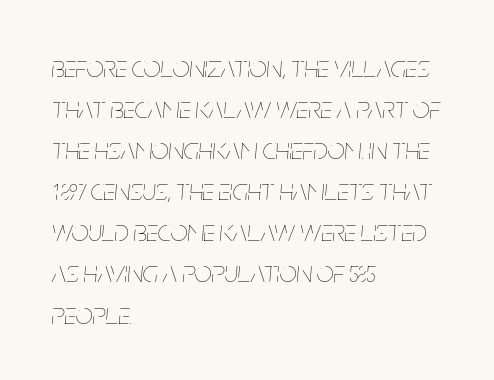
{"italic": "yes", "lean": "right", "slant_degrees": 5, "bold": "no", "weight": "thin", "width": "condensed", "stroke_contrast": "low", "x_height": "large", "monospaced": "no", "underline": "no", "align": "left", "line_spacing": "normal", "line_spacing_ratio": 1.37, "letter_spacing": "normal", "letter_spacing_em": 0.0, "glyph_px": 30}
